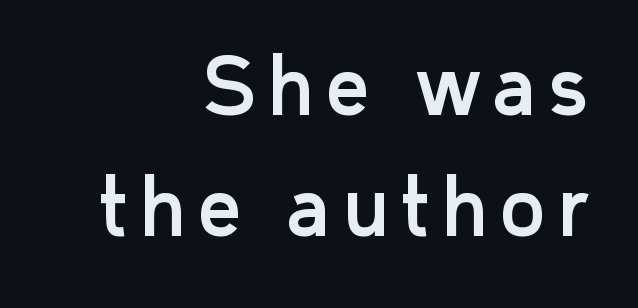
Q: Is the text italic (slanted)? A: No, it is upright.
Q: Is the typeface a serif or a sans-serif typeface? A: Sans-serif.
Q: Is the text underlined? A: No.
Q: How is the paragraph aligned? A: Right-aligned.
Q: Is the spacing between lines tight, normal or loose? A: Normal.
Q: Width (condensed, normal, or wide)? A: Normal.
Q: Stroke contrast? A: Low.
Q: x-height? A: Medium.
Q: Monospaced? A: No.
